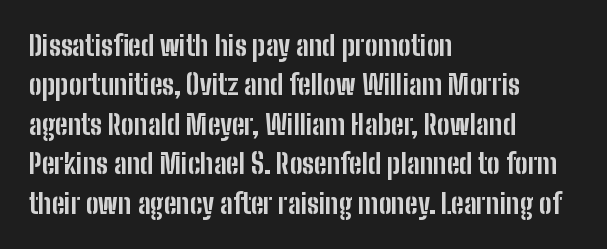
The image shows 27 px bold type, upright; set left-aligned, normal line spacing (1.46x), normal letter spacing, not underlined.
